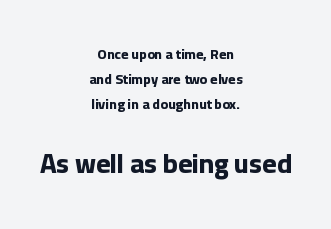
{"italic": "no", "bold": "yes", "underline": "no", "align": "center", "line_spacing_ratio": 1.79, "letter_spacing": "normal", "letter_spacing_em": 0.0, "larger_block": "second", "size_ratio": 1.93, "glyph_px": 27}
